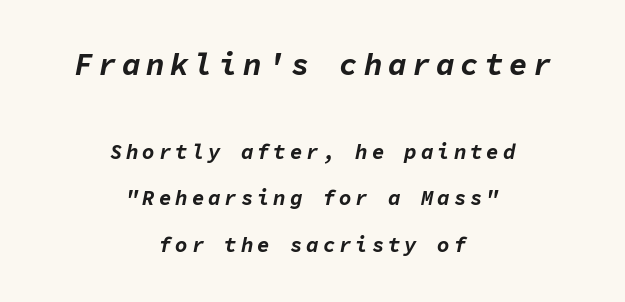
{"italic": "yes", "lean": "right", "slant_degrees": 11, "bold": "yes", "weight": "bold", "width": "normal", "stroke_contrast": "low", "x_height": "medium", "monospaced": "yes", "underline": "no", "align": "center", "line_spacing": "loose", "line_spacing_ratio": 2.22, "larger_block": "first", "size_ratio": 1.48, "glyph_px": 31}
